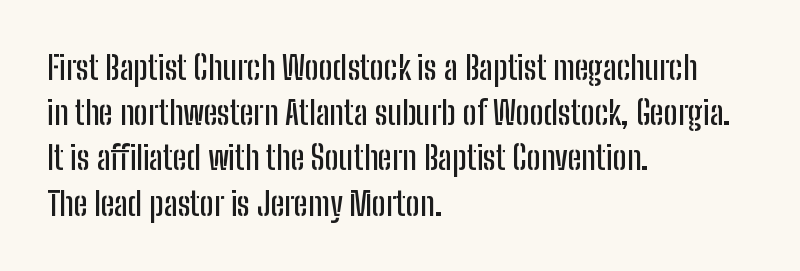
Standard letterfit; no display-style spreading of the glyphs. Grotesque or geometric, the face here clearly has no serifs. Line beginnings align vertically; line endings do not. Horizontal bands of white between lines are of average thickness. These lines were composed using upright roman letters.
